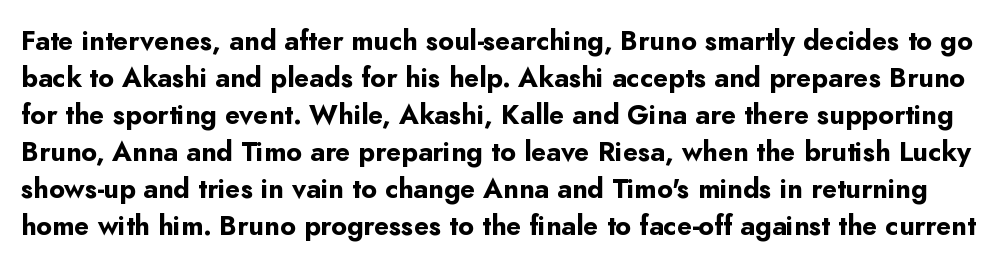
{"italic": "no", "bold": "yes", "underline": "no", "line_spacing": "normal", "line_spacing_ratio": 1.37, "letter_spacing": "normal", "letter_spacing_em": 0.0, "glyph_px": 27}
